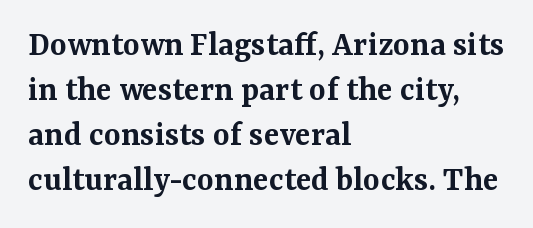
The image shows 36 px semibold serif type, upright; set left-aligned, normal line spacing (1.25x), normal letter spacing, not underlined; medium stroke contrast and a medium x-height.
